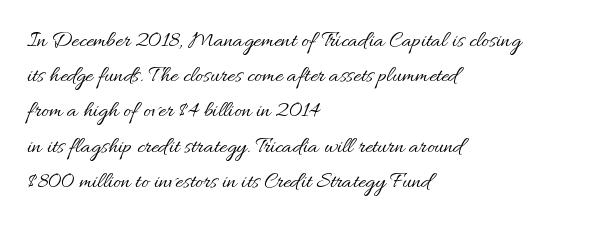
A typesetter would call this leading conventional body-copy spacing. Casual observation: everything's shoved over to the left. Counters stay open thanks to moderate or lighter strokes. No extra tracking has been applied to these lines. The gap between lines stays unmarked.
